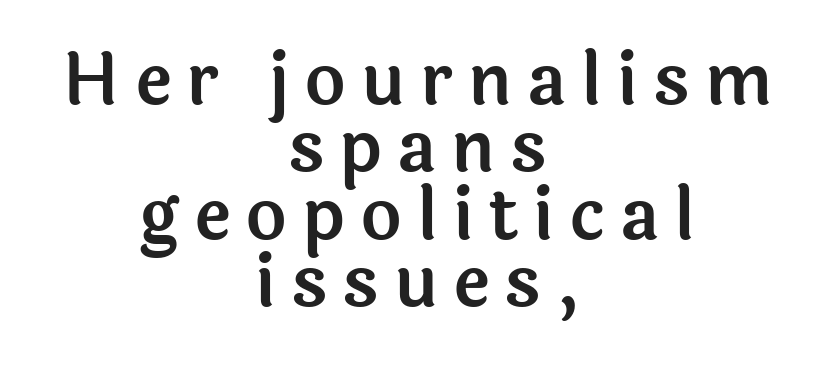
The image shows 71 px sans-serif type, upright; set centered, tight line spacing (0.95x), unusually wide letter spacing (+0.21 em), not underlined; a medium x-height.
